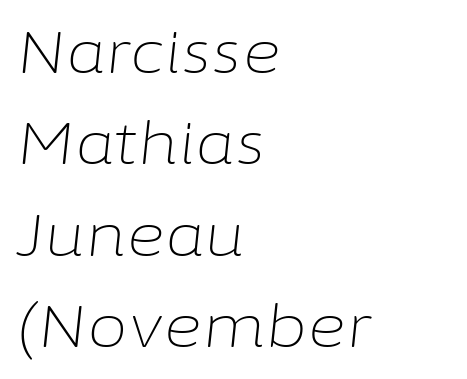
Character widths vary here, with narrow letters taking less room than wide ones. When letters slant like this, we call the style italic. Does extra space separate the letters? No, they use regular spacing. Bold? No — there's no thickening of the strokes. The text block is weighted toward the left margin, trailing off unevenly rightward. Only glyphs here, with clear space below each row.
